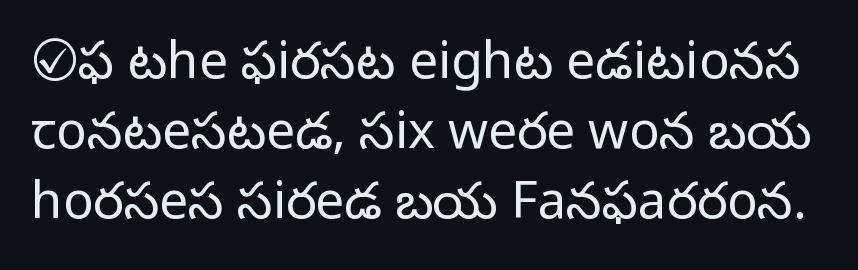
These lines are composed in type without serifs. This is the regular roman posture of the typeface. Words appear dense and cohesive because spacing is normal. Horizontal bands of white between lines are of average thickness. Clear beneath every line of the passage.
